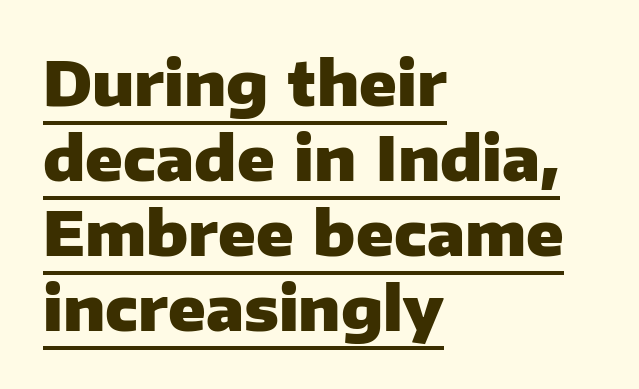
Q: Is the text bold? A: Yes.
Q: Is the text italic (slanted)? A: No, it is upright.
Q: Is the typeface a serif or a sans-serif typeface? A: Sans-serif.
Q: Is the text underlined? A: Yes.
Q: How is the paragraph aligned? A: Left-aligned.
Q: Is the spacing between letters normal or unusually wide? A: Normal.
Q: Width (condensed, normal, or wide)? A: Normal.
Q: Stroke contrast? A: Low.
Q: x-height? A: Medium.
Q: Monospaced? A: No.
